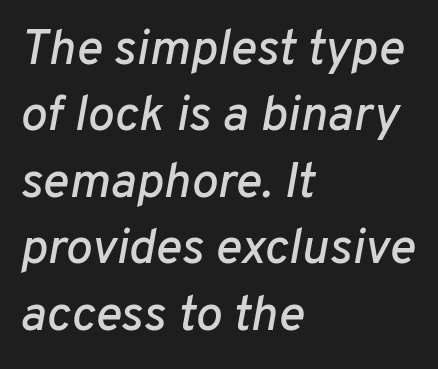
These lines are rendered in a variable-pitch font. Letters rest on an invisible, unmarked baseline. The rendering applies a slant to the glyphs. If you measured baseline to baseline, you'd find a middling distance. Letter spacing: default.
